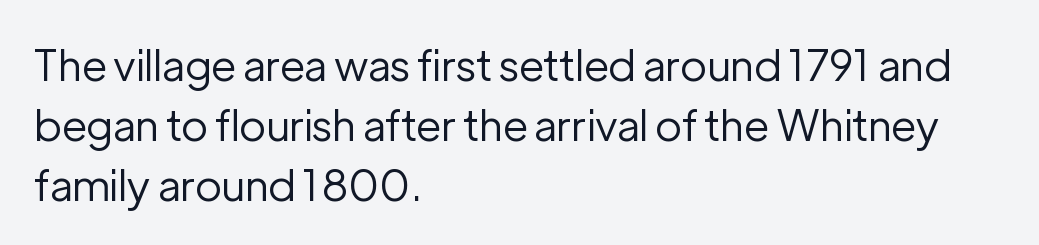
Q: Is the text bold? A: No.
Q: Is the text italic (slanted)? A: No, it is upright.
Q: Is the typeface a serif or a sans-serif typeface? A: Sans-serif.
Q: Is the text underlined? A: No.
Q: How is the paragraph aligned? A: Left-aligned.
Q: Is the spacing between letters normal or unusually wide? A: Normal.
Q: Is the spacing between lines tight, normal or loose? A: Normal.
Q: Width (condensed, normal, or wide)? A: Normal.
Q: Stroke contrast? A: Low.
Q: x-height? A: Medium.
Q: Monospaced? A: No.
